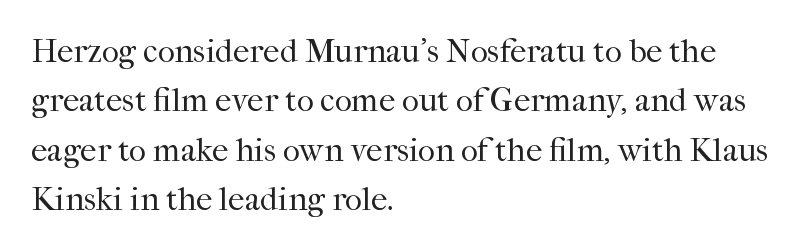
{"serif": "yes", "italic": "no", "bold": "no", "weight": "regular", "width": "normal", "stroke_contrast": "high", "x_height": "medium", "monospaced": "no", "underline": "no", "align": "left", "line_spacing": "normal", "line_spacing_ratio": 1.5, "letter_spacing": "normal", "letter_spacing_em": 0.0, "glyph_px": 33}
